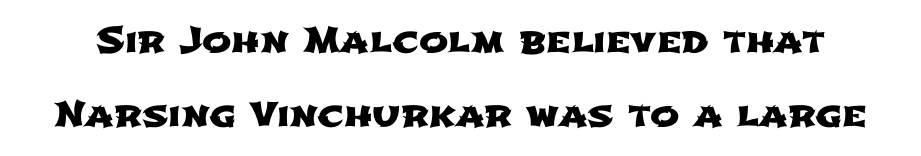
{"serif": "no", "width": "wide", "stroke_contrast": "low", "x_height": "medium", "monospaced": "no", "underline": "no", "line_spacing": "loose", "line_spacing_ratio": 2.12, "letter_spacing": "normal", "letter_spacing_em": 0.0, "glyph_px": 35}
